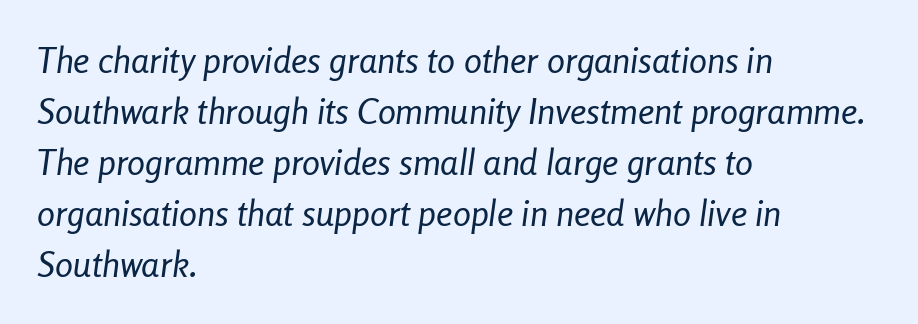
Q: Is the text bold? A: No.
Q: Is the text italic (slanted)? A: Yes, it leans right by about 8 degrees.
Q: Is the text underlined? A: No.
Q: How is the paragraph aligned? A: Left-aligned.
Q: Is the spacing between letters normal or unusually wide? A: Normal.
Q: Is the spacing between lines tight, normal or loose? A: Normal.
Q: Width (condensed, normal, or wide)? A: Condensed.
Q: Stroke contrast? A: Low.
Q: x-height? A: Medium.
Q: Monospaced? A: No.
